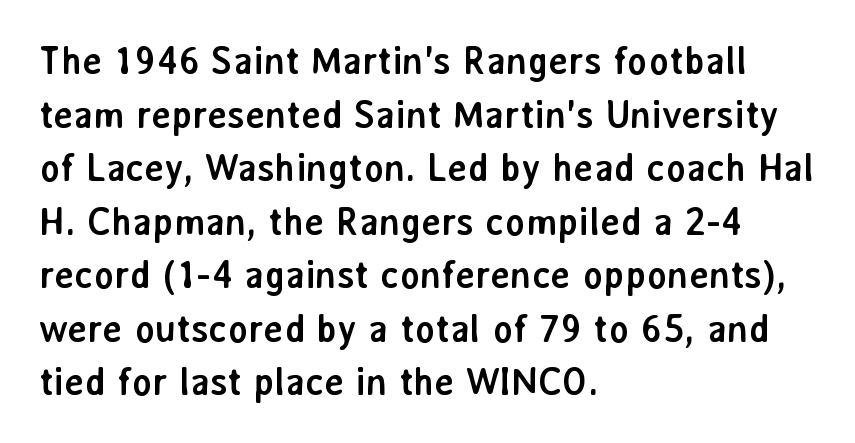
Q: Is the text bold? A: Yes.
Q: Is the text italic (slanted)? A: No, it is upright.
Q: Is the typeface a serif or a sans-serif typeface? A: Sans-serif.
Q: Is the text underlined? A: No.
Q: How is the paragraph aligned? A: Left-aligned.
Q: Is the spacing between letters normal or unusually wide? A: Normal.
Q: Is the spacing between lines tight, normal or loose? A: Normal.
Q: Width (condensed, normal, or wide)? A: Normal.
Q: Stroke contrast? A: Low.
Q: x-height? A: Medium.
Q: Monospaced? A: No.
